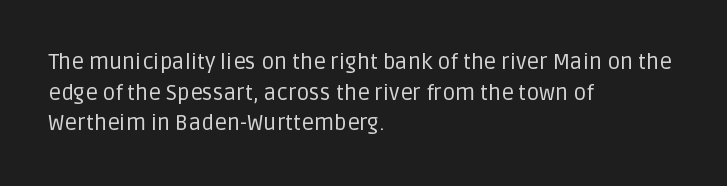
Here the glyphs are tracked normally, forming tight word shapes. This sample keeps an unexceptional amount of space between lines. Every character sits straight up, as roman type does. Each stroke keeps to a modest, everyday thickness or less. This rendering uses left alignment, leaving the right contour irregular. Descenders are the only things crossing below the line.
